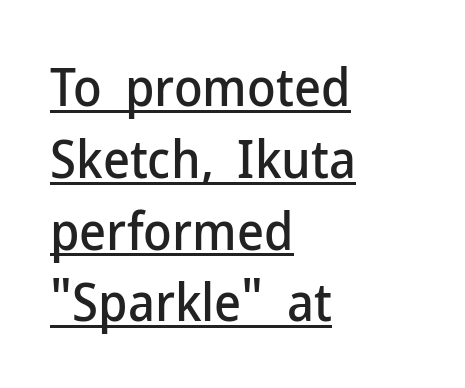
Upright lettering throughout. Summary of vertical rhythm: regular, with standard interline spacing. The line texture is even and compact thanks to regular tracking. Check where the strokes stop: nothing finishes them off — pure sans. Notice how a bar underscores the lettering throughout.
